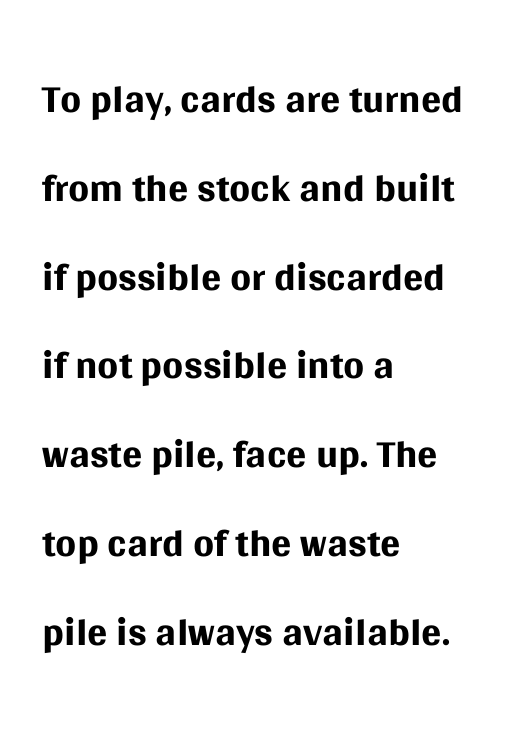
{"serif": "no", "italic": "no", "bold": "no", "weight": "regular", "width": "normal", "stroke_contrast": "medium", "x_height": "large", "monospaced": "no", "underline": "no", "align": "left", "line_spacing": "normal", "line_spacing_ratio": 1.48, "letter_spacing": "normal", "letter_spacing_em": 0.0, "glyph_px": 60}
